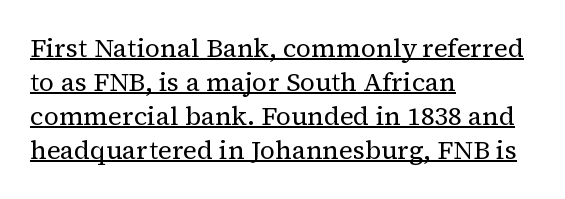
{"italic": "no", "bold": "no", "underline": "yes", "align": "left", "line_spacing": "normal", "line_spacing_ratio": 1.31, "letter_spacing": "normal", "letter_spacing_em": 0.0, "glyph_px": 26}
